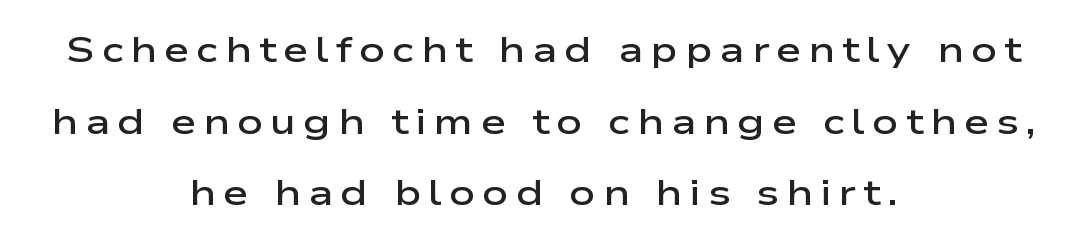
You could fit nearly another row in the gap between these rows. Loose tracking; the words dissolve into strings of separated letters. Caption: semibold face, moderately heavy strokes. I'd call this a sans setting — the letters go barefoot. The passage shown is typed in a proportional face where columns would drift.
